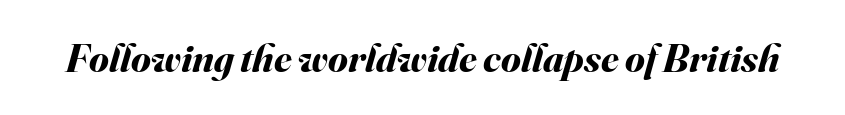
Q: Is the text bold? A: Yes.
Q: Is the text italic (slanted)? A: Yes, it leans right by about 16 degrees.
Q: Is the text underlined? A: No.
Q: Is the spacing between letters normal or unusually wide? A: Normal.
Q: Width (condensed, normal, or wide)? A: Normal.
Q: Stroke contrast? A: Medium.
Q: x-height? A: Small.
Q: Monospaced? A: No.
